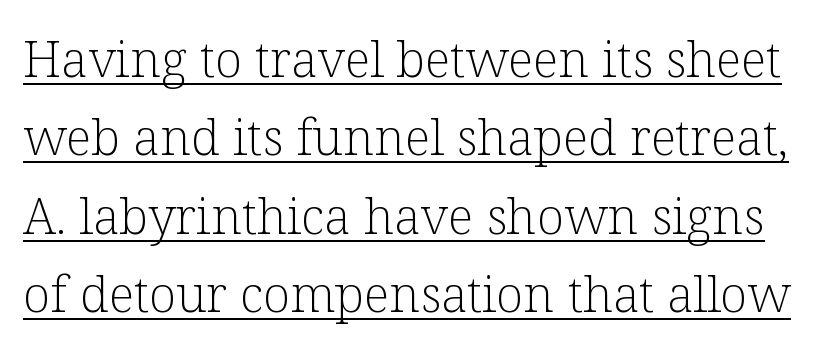
Does a line run under the words? Yes, clearly. Rendered with straight, roman letterforms. Nobody touched the tracking dial on this one. The passage shown stacks its lines at a standard gap. Do the characters align in a grid? No, the font is proportional. No letter is thick-stroked: the sample isn't bold.
